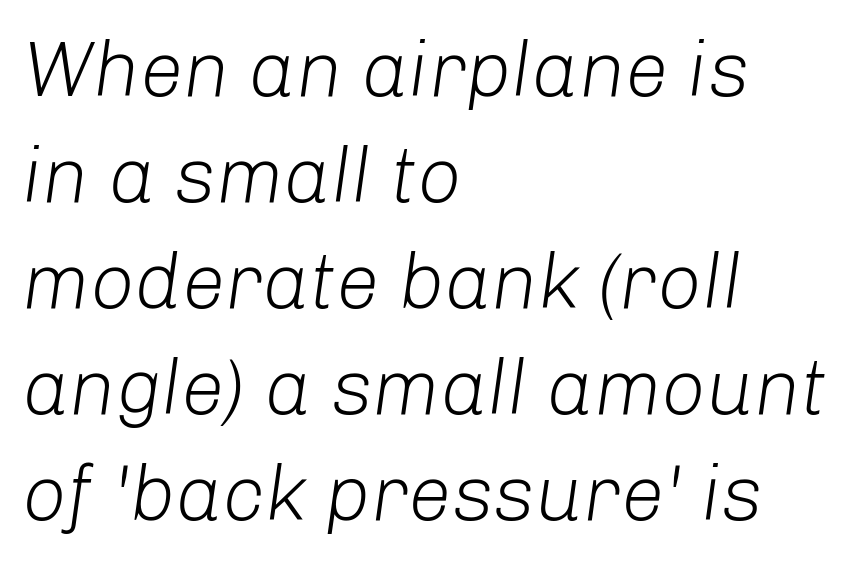
Spacing verdict: proportional, widths tailored to each character. Stroke mass is kept to a normal reading level or below. The passage shown leans; its letterforms are oblique. The glyphs are unaccompanied by any horizontal stroke below them. Between one letter and the next there's only the usual sliver of space. Regular leading.
